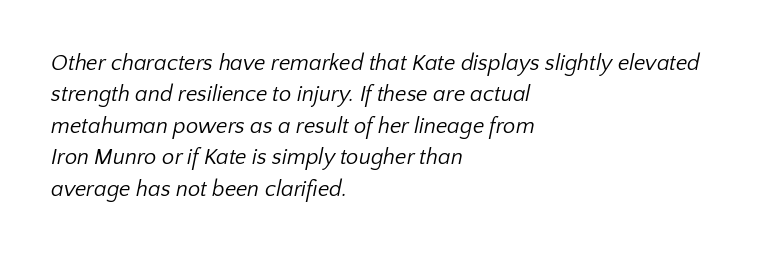
{"bold": "no", "underline": "no", "align": "left", "line_spacing": "normal", "line_spacing_ratio": 1.43, "letter_spacing": "normal", "letter_spacing_em": 0.0, "glyph_px": 22}
